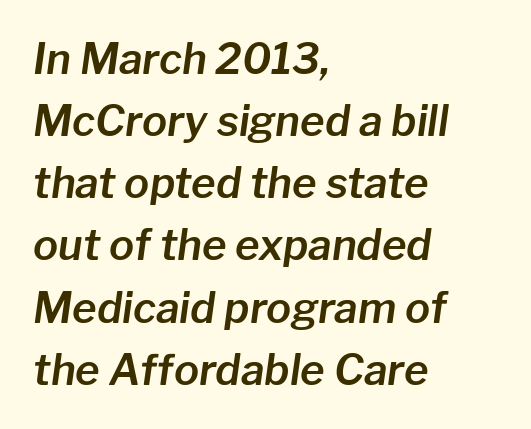
The setting favours the left margin, as ordinary paragraphs usually do. The typography opts for an oblique posture over an upright one. How are the letters spaced? Ordinarily, with no added tracking. The gap between lines stays unmarked. The rendering uses natural spacing where letterforms have individual widths. The line-height multiplier appears to be the usual default.
